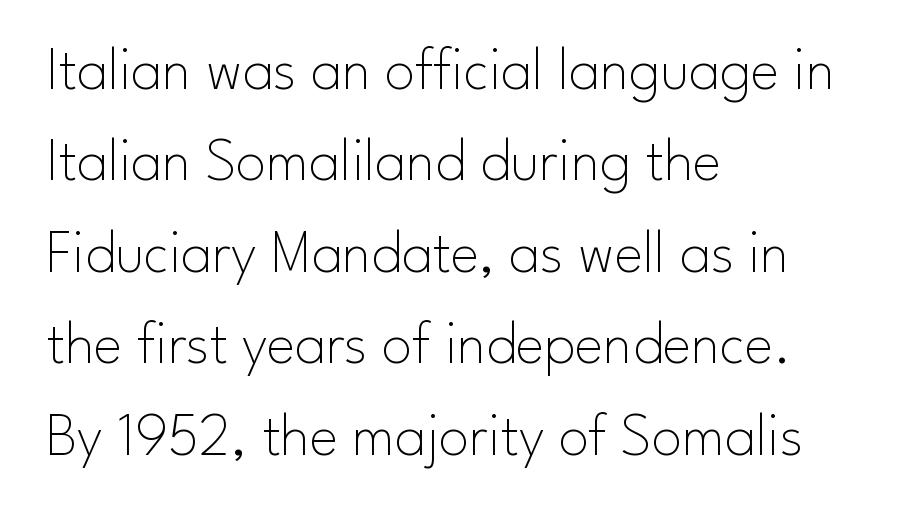
Q: Is the text bold? A: No.
Q: Is the text italic (slanted)? A: No, it is upright.
Q: Is the typeface a serif or a sans-serif typeface? A: Sans-serif.
Q: Is the text underlined? A: No.
Q: How is the paragraph aligned? A: Left-aligned.
Q: Is the spacing between letters normal or unusually wide? A: Normal.
Q: Is the spacing between lines tight, normal or loose? A: Normal.
Q: Width (condensed, normal, or wide)? A: Normal.
Q: Stroke contrast? A: Low.
Q: x-height? A: Small.
Q: Monospaced? A: No.
